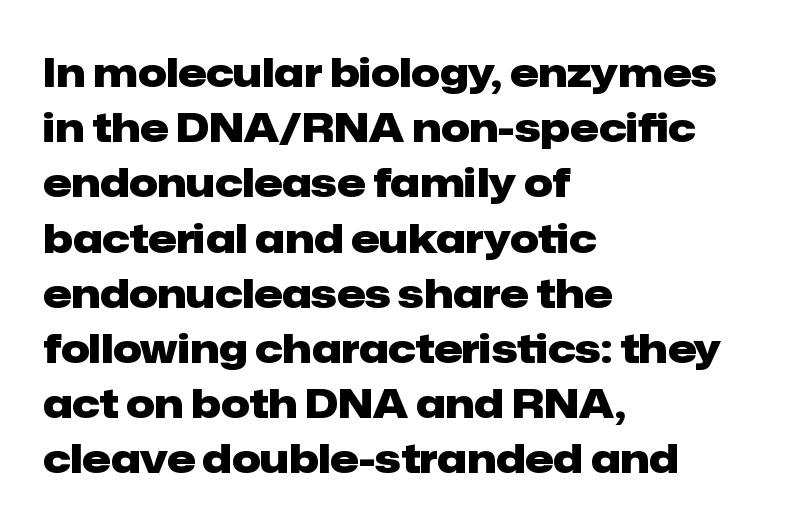
{"serif": "no", "italic": "no", "bold": "yes", "weight": "heavy", "width": "normal", "stroke_contrast": "low", "x_height": "medium", "monospaced": "no", "underline": "no", "align": "left", "line_spacing": "normal", "line_spacing_ratio": 1.38, "letter_spacing": "normal", "letter_spacing_em": 0.0, "glyph_px": 40}
